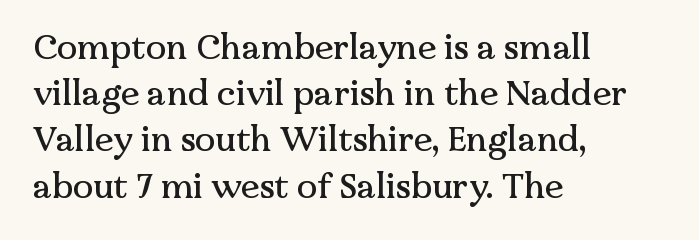
A bare baseline throughout the passage. Ascenders rise straight up at ninety degrees. If you measured baseline to baseline, you'd find a middling distance. Each letter keeps its own natural width here, so spacing adapts to shape.
